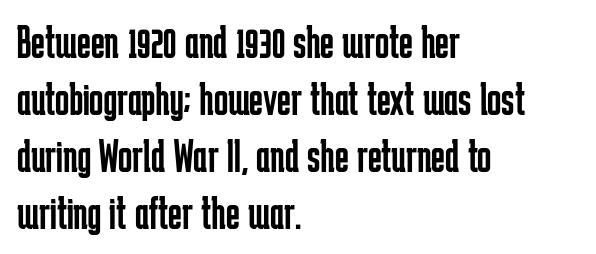
Note the varied advance widths — an 'i' is clearly narrower than an 'm'. No italicization has been applied; the sample stays upright. Letters have the restrained weight of plain body copy at most. Any mark beneath the type? The region is blank. Grotesque or geometric, the face here clearly has no serifs. Horizontal alignment here is leftward, the default for most running prose.
